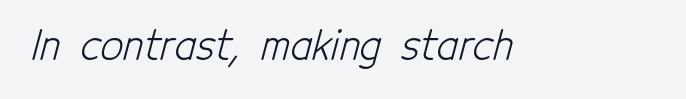
{"serif": "no", "bold": "no", "weight": "light", "width": "condensed", "stroke_contrast": "low", "x_height": "medium", "monospaced": "no", "underline": "no", "letter_spacing": "normal", "letter_spacing_em": 0.0, "glyph_px": 40}
